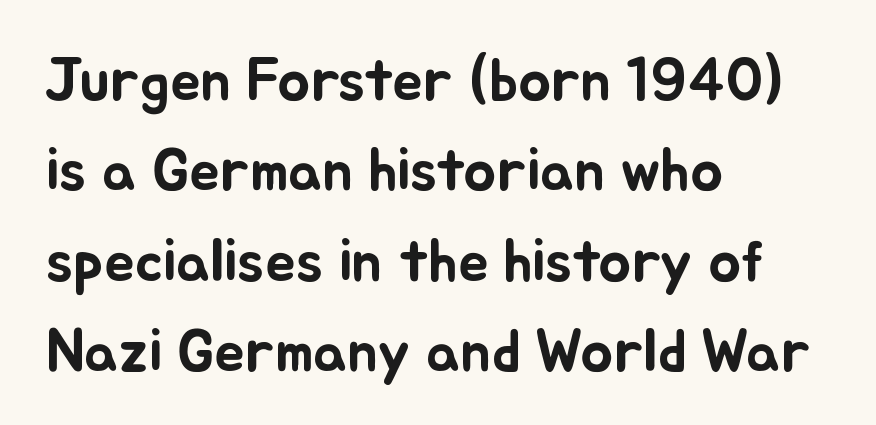
Q: Is the text italic (slanted)? A: No, it is upright.
Q: Is the text underlined? A: No.
Q: How is the paragraph aligned? A: Left-aligned.
Q: Is the spacing between letters normal or unusually wide? A: Normal.
Q: Is the spacing between lines tight, normal or loose? A: Normal.
Q: Width (condensed, normal, or wide)? A: Normal.
Q: Stroke contrast? A: Low.
Q: x-height? A: Small.
Q: Monospaced? A: No.
